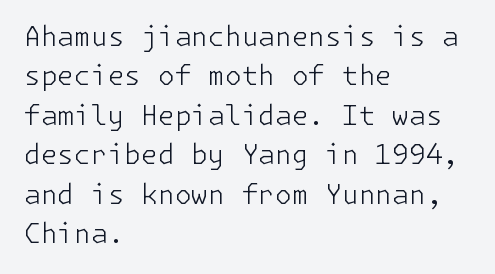
The image shows 27 px text type, upright; set left-aligned, normal line spacing (1.46x), normal letter spacing, not underlined.
